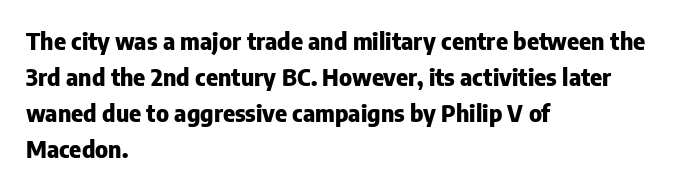
The image shows 23 px bold type, upright; set left-aligned, normal line spacing (1.56x), normal letter spacing, not underlined.
